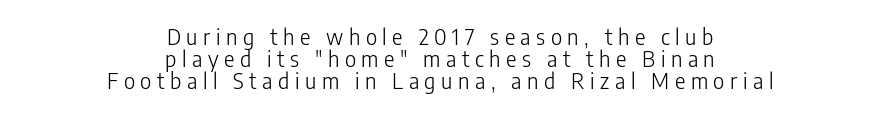
Q: Is the text bold? A: No.
Q: Is the text italic (slanted)? A: No, it is upright.
Q: Is the text underlined? A: No.
Q: How is the paragraph aligned? A: Centered.
Q: Is the spacing between letters normal or unusually wide? A: Unusually wide.
Q: Is the spacing between lines tight, normal or loose? A: Tight.
